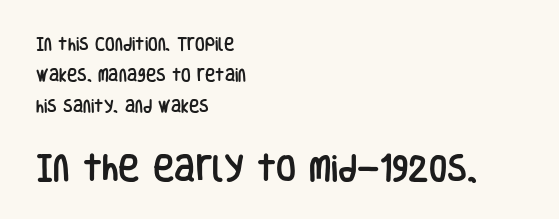
The image shows 29 px condensed sans-serif type, upright; set left-aligned, loose line spacing (2.21x), normal letter spacing, not underlined; the second (bottom) block is 2.07x larger; low stroke contrast and a large x-height.
